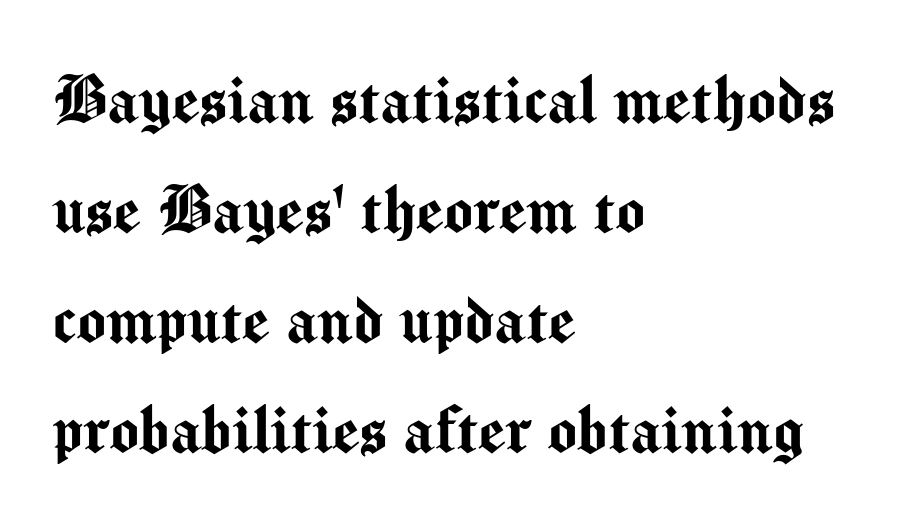
{"serif": "no", "italic": "no", "width": "normal", "stroke_contrast": "medium", "x_height": "medium", "monospaced": "no", "underline": "no", "align": "left", "line_spacing": "normal", "line_spacing_ratio": 1.43, "letter_spacing": "normal", "letter_spacing_em": 0.0, "glyph_px": 77}
